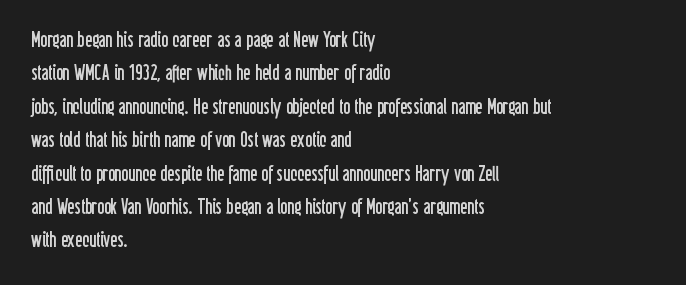
Q: Is the text bold? A: No.
Q: Is the text italic (slanted)? A: No, it is upright.
Q: Is the text underlined? A: No.
Q: How is the paragraph aligned? A: Left-aligned.
Q: Is the spacing between letters normal or unusually wide? A: Normal.
Q: Is the spacing between lines tight, normal or loose? A: Normal.
